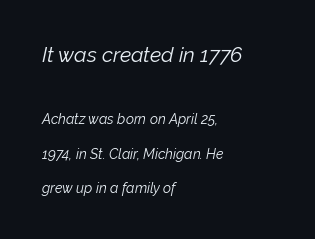
Heft: none added — not bold. Observe the lean: these are italic letterforms. Left-aligned paragraph, ragged on the right. The words here are not underlined. Block one is the big one; block two sits smaller underneath.
